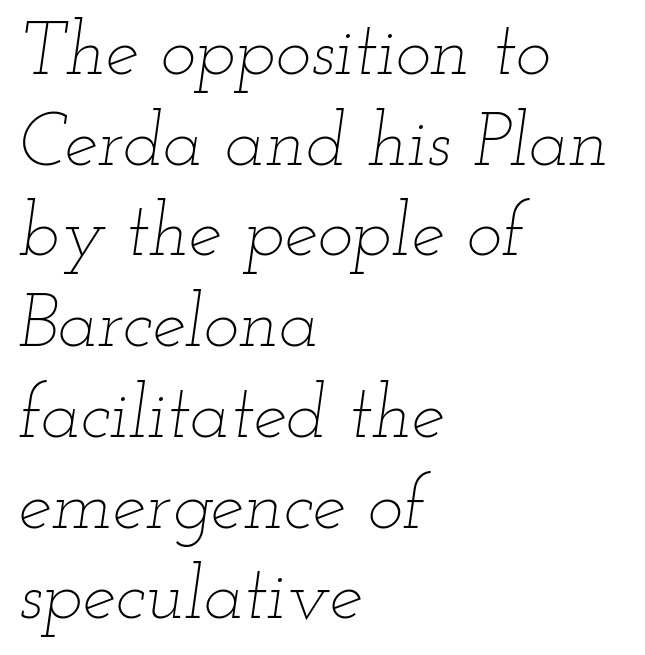
The image shows 75 px thin, wide type, italic (leaning right); set left-aligned, line spacing 1.21x, normal letter spacing, not underlined; low stroke contrast and a small x-height.
